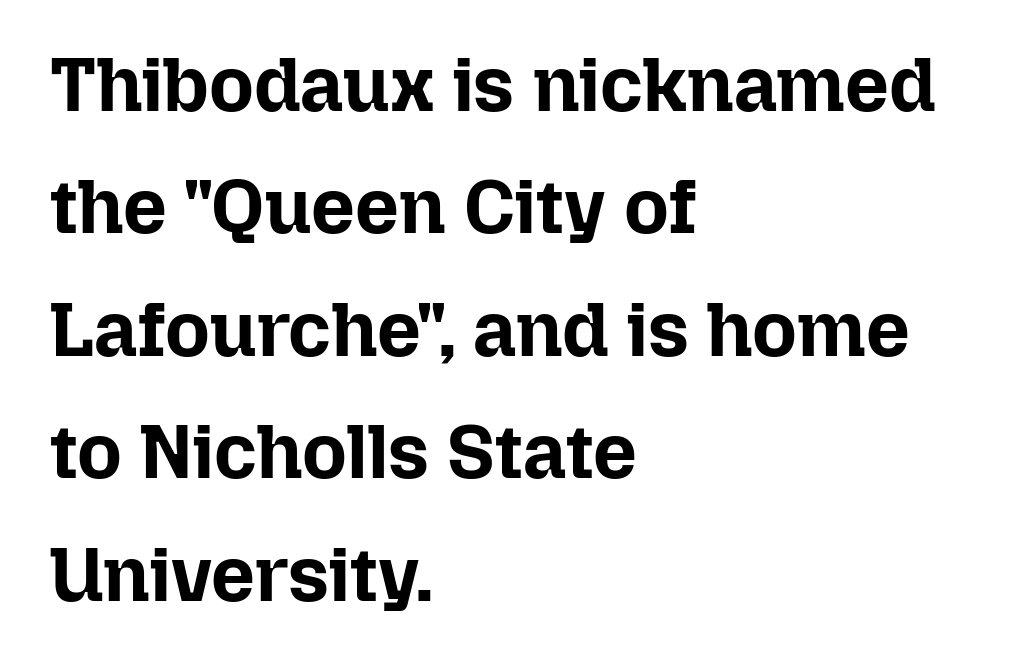
The letters advance in unequal steps, a hallmark of proportional type. In terms of leading, this rendering sits right in the middle. Layout note: lines flush left. Anything drawn beneath the words? Only blank space.
